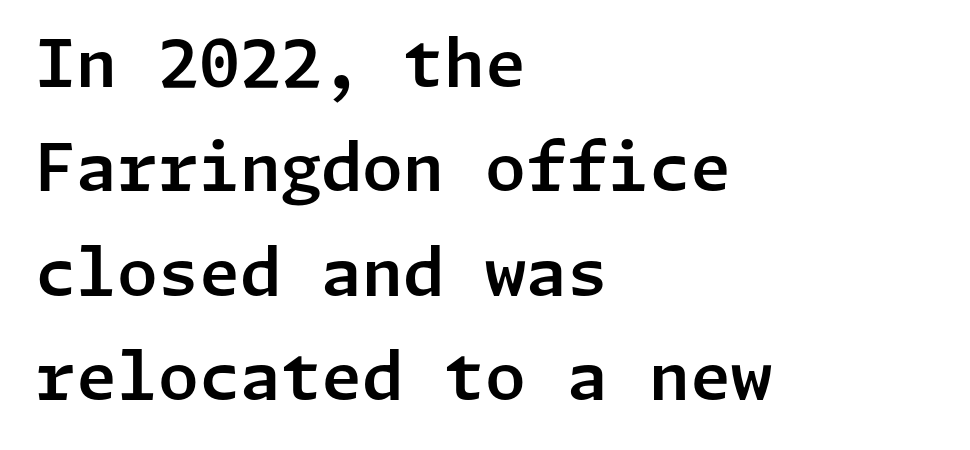
The passage shown is not underscored anywhere. The horizontal fit of the characters is conventional and even. To sum up the face: it is a sans, with no serifs. Regarding leading, the lines here are spaced in the standard way. These lines were composed using upright roman letters. Which margin do the lines hug? The left one — the right edge is uneven.
